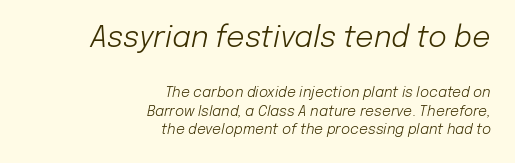
{"italic": "yes", "lean": "right", "slant_degrees": 12, "bold": "no", "weight": "light", "width": "normal", "stroke_contrast": "low", "x_height": "medium", "monospaced": "no", "underline": "no", "align": "right", "line_spacing": "normal", "line_spacing_ratio": 1.32, "letter_spacing": "normal", "letter_spacing_em": 0.0, "larger_block": "first", "size_ratio": 2.07, "glyph_px": 29}
